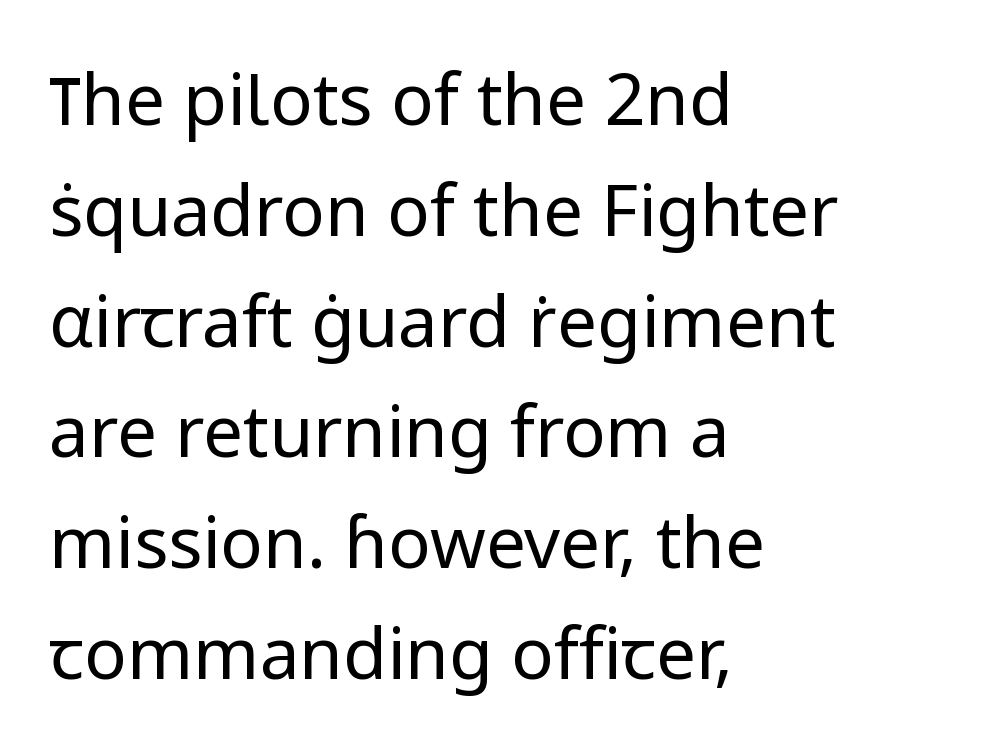
Q: Is the text bold? A: No.
Q: Is the text italic (slanted)? A: No, it is upright.
Q: Is the typeface a serif or a sans-serif typeface? A: Sans-serif.
Q: Is the text underlined? A: No.
Q: How is the paragraph aligned? A: Left-aligned.
Q: Is the spacing between letters normal or unusually wide? A: Normal.
Q: Is the spacing between lines tight, normal or loose? A: Normal.
Q: Width (condensed, normal, or wide)? A: Normal.
Q: Stroke contrast? A: Low.
Q: x-height? A: Medium.
Q: Monospaced? A: No.
